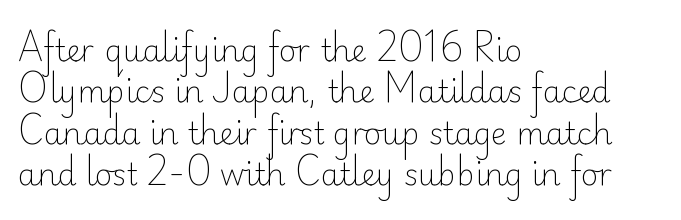
The image shows 30 px light sans-serif type, upright; set left-aligned, normal line spacing (1.38x), normal letter spacing, not underlined; low stroke contrast and a small x-height.
